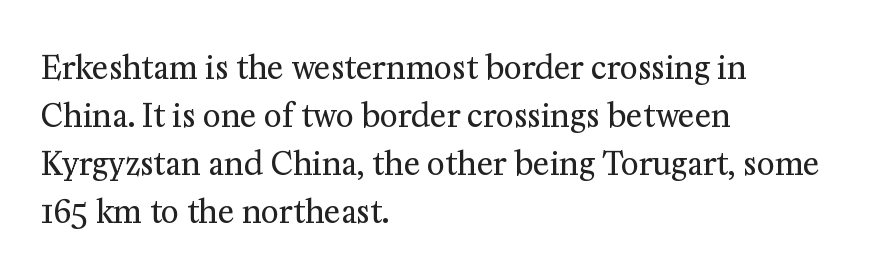
The image shows 31 px regular-weight serif type, upright; set left-aligned, normal line spacing (1.55x), normal letter spacing, not underlined; medium stroke contrast and a medium x-height.
